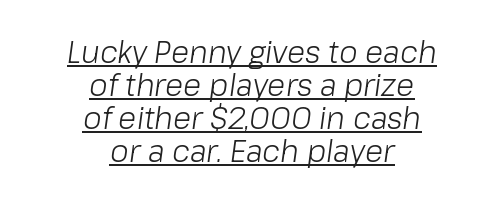
Q: Is the text bold? A: No.
Q: Is the text italic (slanted)? A: Yes, it leans right by about 8 degrees.
Q: Is the text underlined? A: Yes.
Q: How is the paragraph aligned? A: Centered.
Q: Is the spacing between letters normal or unusually wide? A: Normal.
Q: Is the spacing between lines tight, normal or loose? A: Tight.
Q: Width (condensed, normal, or wide)? A: Normal.
Q: Stroke contrast? A: Low.
Q: x-height? A: Medium.
Q: Monospaced? A: No.
